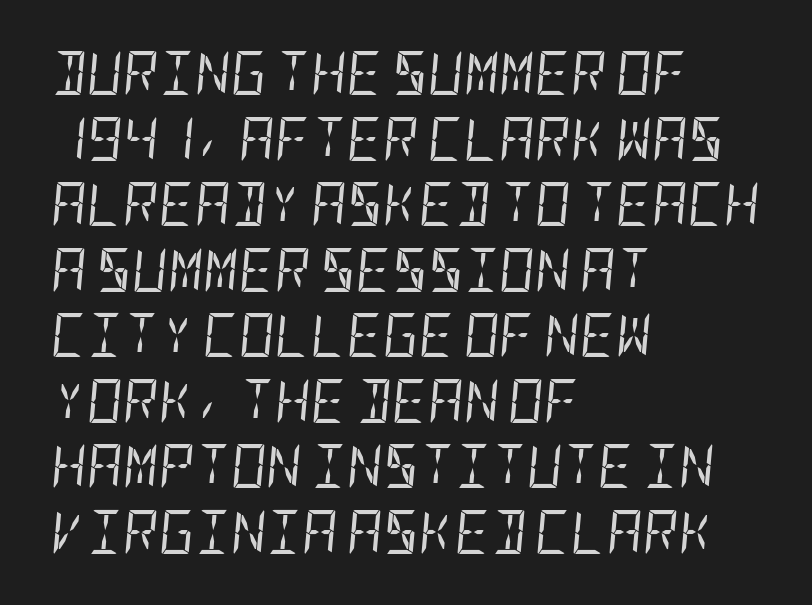
The image shows 44 px regular-weight, condensed type, italic (leaning right); set left-aligned, normal line spacing (1.49x), normal letter spacing, not underlined; low stroke contrast and a large x-height.
